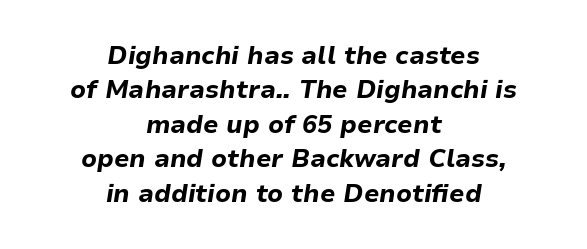
Q: Is the text bold? A: Yes.
Q: Is the text italic (slanted)? A: Yes, it leans right by about 9 degrees.
Q: Is the text underlined? A: No.
Q: How is the paragraph aligned? A: Centered.
Q: Is the spacing between letters normal or unusually wide? A: Normal.
Q: Is the spacing between lines tight, normal or loose? A: Normal.
